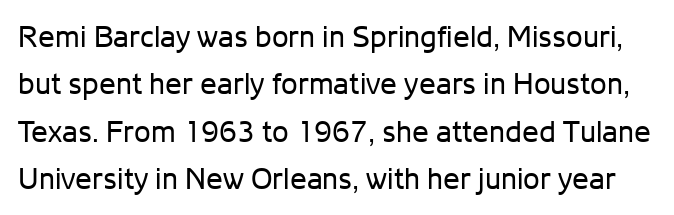
The image shows 30 px regular-weight sans-serif type, upright; set normal line spacing (1.58x), normal letter spacing, not underlined; low stroke contrast and a medium x-height.
